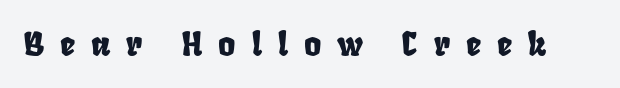
The image shows 33 px condensed type; set unusually wide letter spacing (+0.48 em), not underlined; low stroke contrast and a large x-height.
